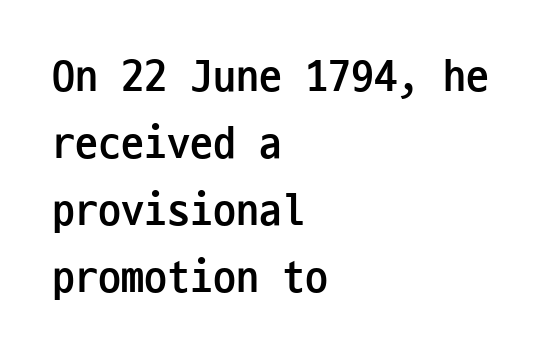
The letters march in equal steps, a hallmark of fixed-pitch type. Horizontal bands of white between lines are of average thickness. Look at the bottom of the vertical strokes: they stop flat, with no serifs. The font is running at its bold setting. Anything drawn beneath the words? Only blank space. Every stem runs plumb, perpendicular to the baseline.
